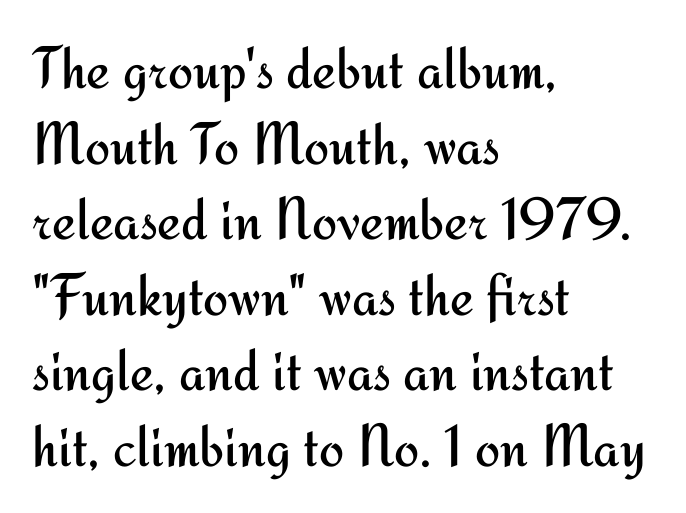
Q: Is the text bold? A: No.
Q: Is the text italic (slanted)? A: No, it is upright.
Q: Is the typeface a serif or a sans-serif typeface? A: Sans-serif.
Q: Is the text underlined? A: No.
Q: How is the paragraph aligned? A: Left-aligned.
Q: Is the spacing between letters normal or unusually wide? A: Normal.
Q: Is the spacing between lines tight, normal or loose? A: Normal.
Q: Width (condensed, normal, or wide)? A: Normal.
Q: Stroke contrast? A: Medium.
Q: x-height? A: Small.
Q: Monospaced? A: No.
